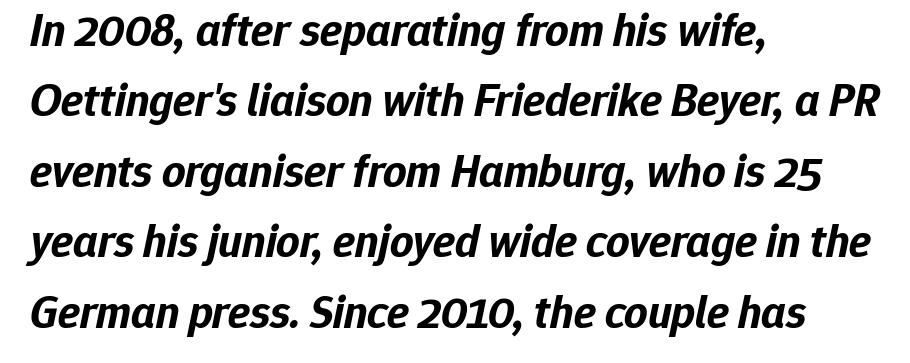
Heavy-handed strokes throughout: this text is bold. The passage shown leans; its letterforms are oblique. Underlining? Definitely not there. Leading matches the norm, producing a regular column. The lines are quadded left. Spacing between characters is what you'd get straight out of the box.
